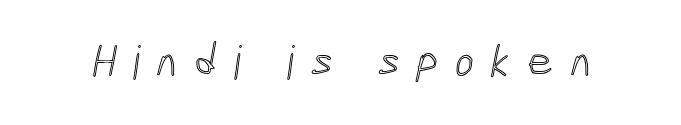
{"width": "condensed", "x_height": "medium", "monospaced": "no", "underline": "no", "letter_spacing": "wide", "letter_spacing_em": 0.36, "glyph_px": 46}
